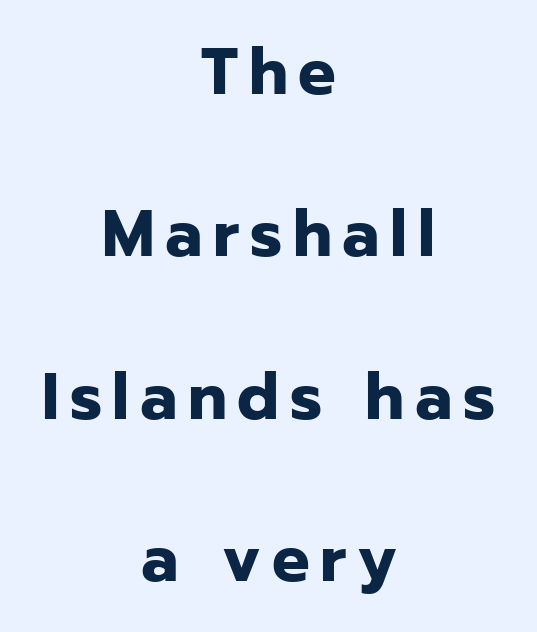
The image shows 66 px bold sans-serif type, upright; set centered, loose line spacing (2.46x), not underlined; low stroke contrast and a medium x-height.
